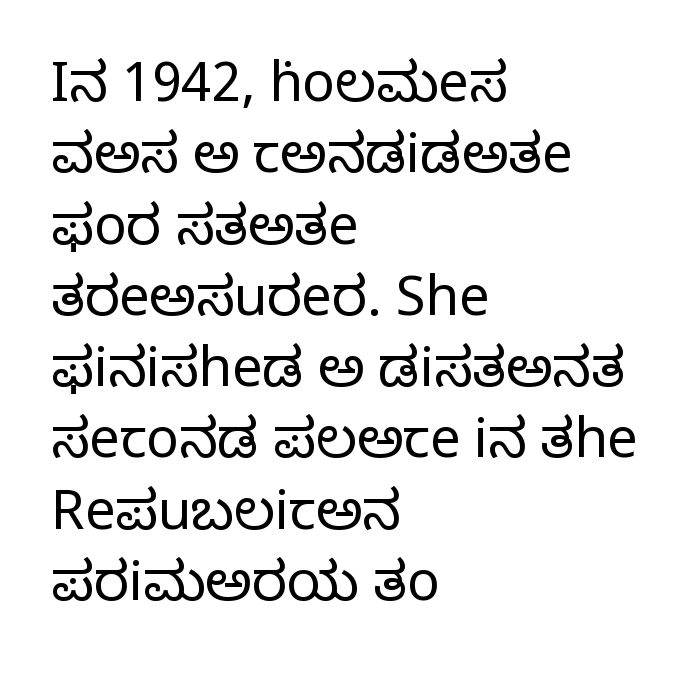
The image shows 54 px regular-weight serif type, upright; set left-aligned, normal line spacing (1.32x), normal letter spacing, not underlined; low stroke contrast and a large x-height.
